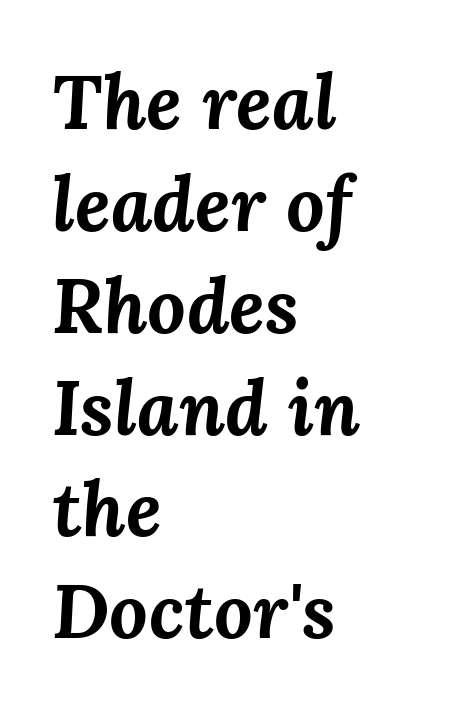
Leading: standard. Caption: standard tracking, unaltered. Line beginnings align vertically; line endings do not. Set as a true bold cut, around the 700 mark.
